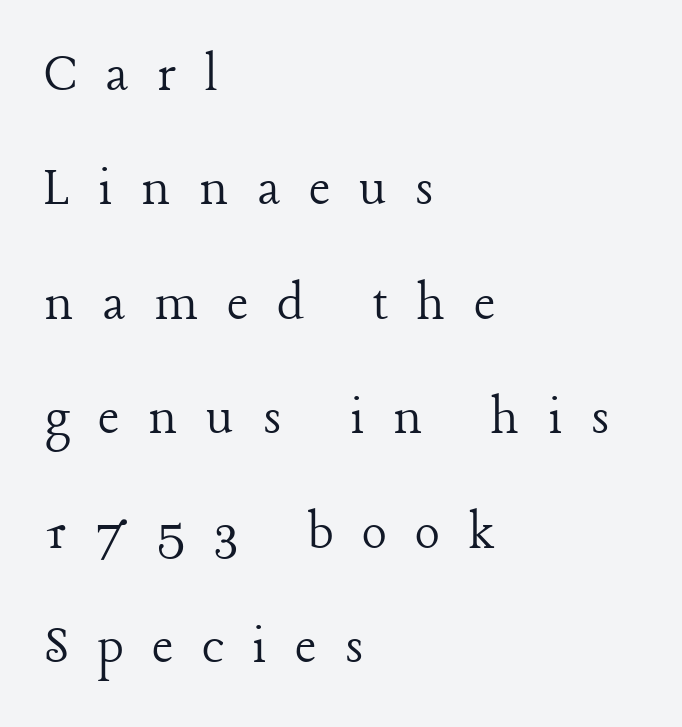
Does the type have serifs? Yes, each stem ends in a small foot. Compared with a typical body face, this is equally light or lighter still. The strip under each line holds only bare page. The passage shown is typed in a proportional face where columns would drift.
